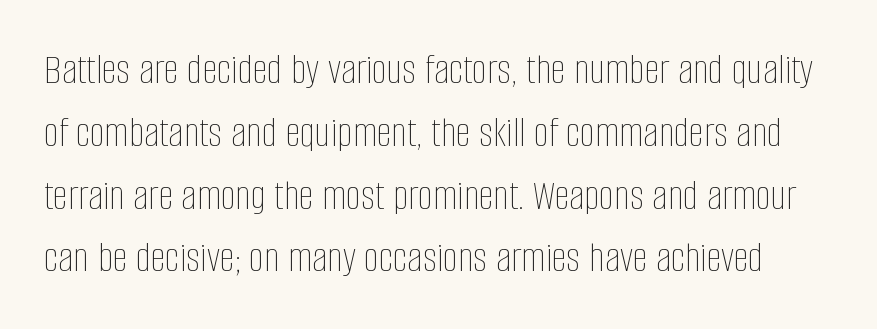
The image shows 43 px thin, condensed type, upright; set normal line spacing (1.46x), normal letter spacing, not underlined; low stroke contrast and a large x-height.
